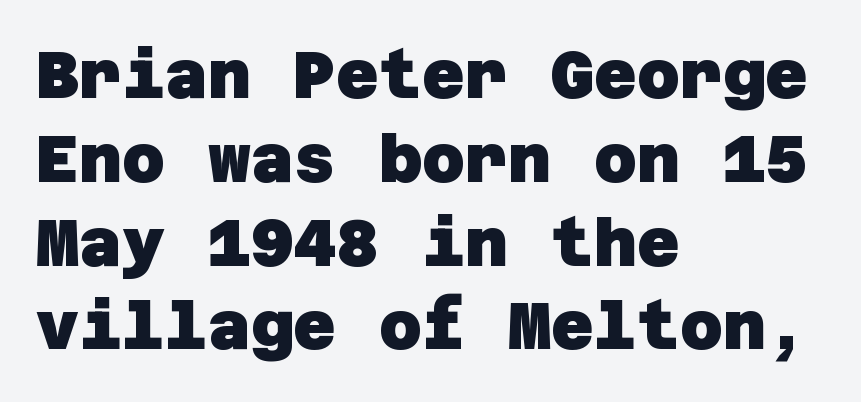
{"serif": "no", "bold": "yes", "weight": "heavy", "width": "normal", "stroke_contrast": "low", "x_height": "large", "underline": "no", "align": "left", "line_spacing": "normal", "line_spacing_ratio": 1.27, "letter_spacing": "normal", "letter_spacing_em": 0.0, "glyph_px": 66}
